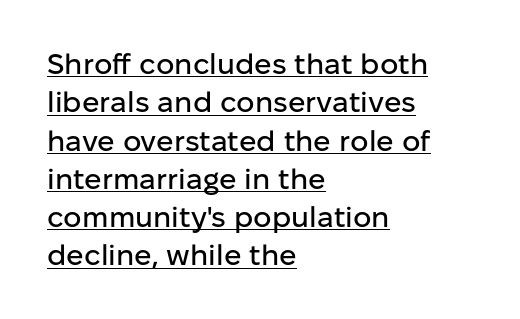
{"serif": "no", "italic": "no", "width": "normal", "stroke_contrast": "low", "x_height": "medium", "monospaced": "no", "underline": "yes", "align": "left", "line_spacing": "normal", "line_spacing_ratio": 1.32, "letter_spacing": "normal", "letter_spacing_em": 0.0, "glyph_px": 29}
